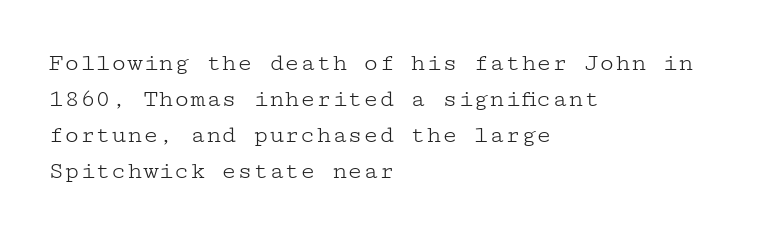
Teacher's note: observe the even left margin — that is flush-left alignment. Students, note that the glyphs here touch the page at normal intervals. Do the letters lean? They stand straight. Descenders hang freely into open space. Stem width sits at or under what a default text font uses.
